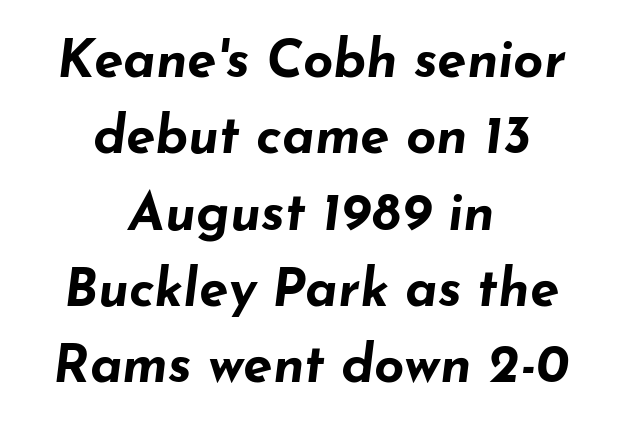
The image shows 53 px bold, wide type, italic (leaning right); set centered, normal line spacing (1.44x), normal letter spacing, not underlined; low stroke contrast and a small x-height.
